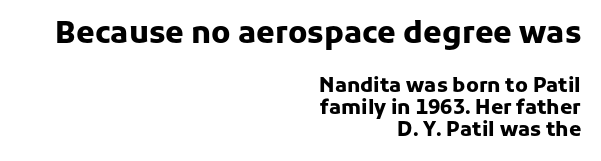
Q: Is the text bold? A: Yes.
Q: Is the text italic (slanted)? A: No, it is upright.
Q: Is the typeface a serif or a sans-serif typeface? A: Sans-serif.
Q: Is the text underlined? A: No.
Q: How is the paragraph aligned? A: Right-aligned.
Q: Is the spacing between letters normal or unusually wide? A: Normal.
Q: Is the spacing between lines tight, normal or loose? A: Tight.
Q: Which block of text is set in a larger size, the first (top) or the second (bottom)? A: The first (top) one.
Q: Width (condensed, normal, or wide)? A: Normal.
Q: Stroke contrast? A: Low.
Q: x-height? A: Medium.
Q: Monospaced? A: No.
